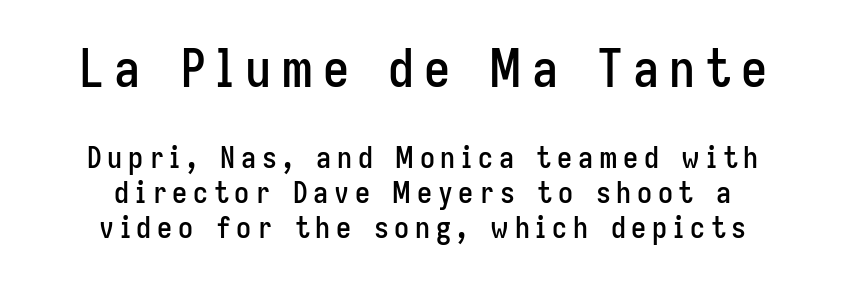
Q: Is the text italic (slanted)? A: No, it is upright.
Q: Is the typeface a serif or a sans-serif typeface? A: Sans-serif.
Q: Is the text underlined? A: No.
Q: How is the paragraph aligned? A: Centered.
Q: Which block of text is set in a larger size, the first (top) or the second (bottom)? A: The first (top) one.
Q: Width (condensed, normal, or wide)? A: Condensed.
Q: Stroke contrast? A: Low.
Q: x-height? A: Medium.
Q: Monospaced? A: No.
